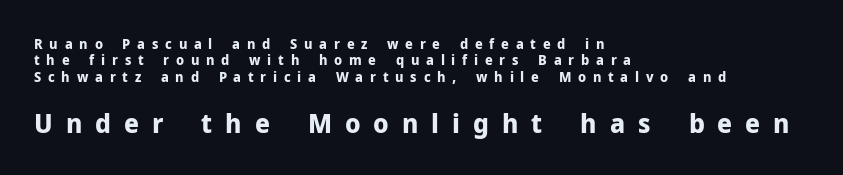
The image shows 27 px bold type, upright; set left-aligned, line spacing 1.17x, unusually wide letter spacing (+0.48 em), not underlined; the second (bottom) block is 1.93x larger.
